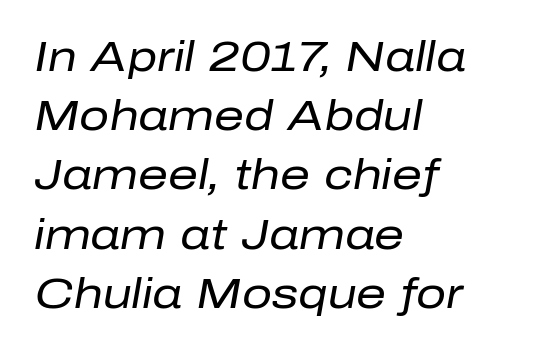
The typeface has the unassuming heft of standard copy or less. The rendering uses natural spacing where letterforms have individual widths. What stands out about the letter spacing? Nothing — it is the standard amount. Notice how the passage keeps a crisp vertical edge on the left only. Whoever set this chose a conventional vertical rhythm. Anything drawn beneath the words? Only blank space.
